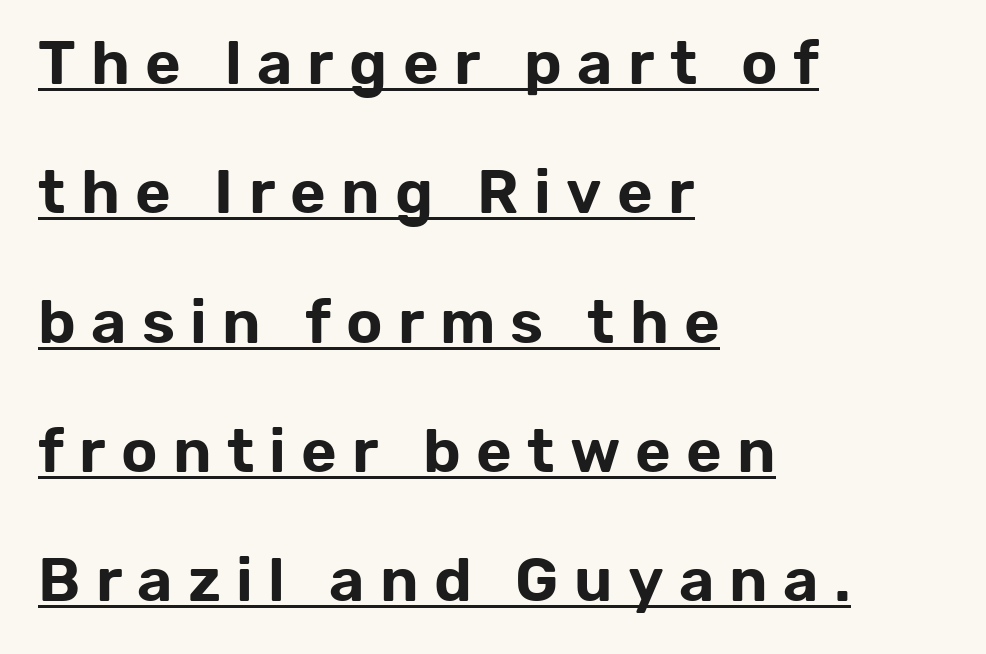
Honestly, the letter spacing is so wide it's the main thing you notice. The rendering uses natural spacing where letterforms have individual widths. Beneath each row of characters lies a ruled line. Italic? Not at all — the glyphs are vertical.
